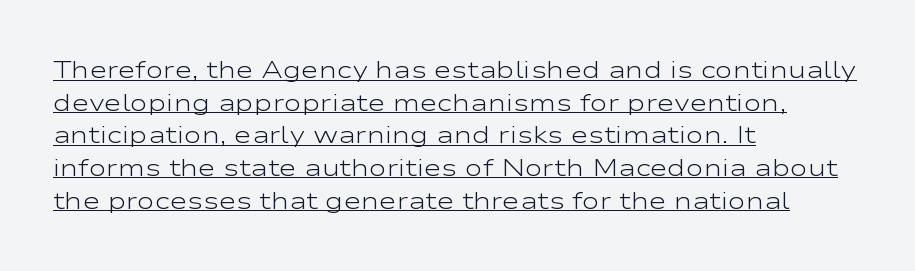
The image shows 24 px text type, upright; set left-aligned, normal line spacing (1.36x), normal letter spacing, underlined.
